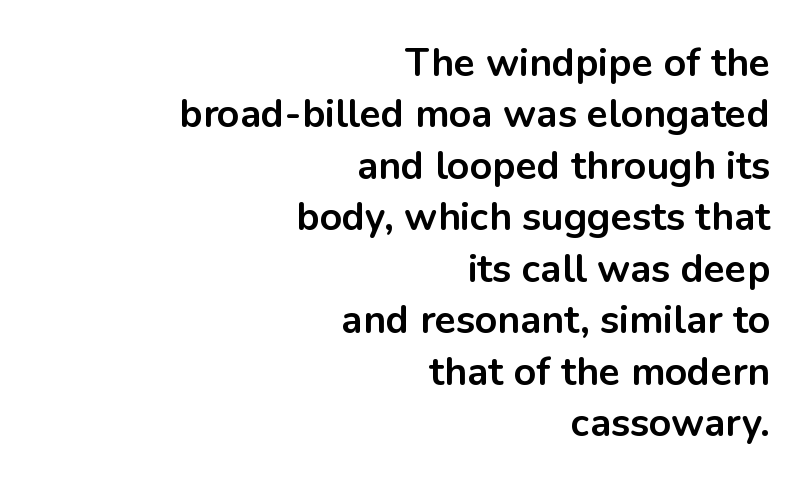
Q: Is the text bold? A: Yes.
Q: Is the text italic (slanted)? A: No, it is upright.
Q: Is the typeface a serif or a sans-serif typeface? A: Sans-serif.
Q: Is the text underlined? A: No.
Q: How is the paragraph aligned? A: Right-aligned.
Q: Is the spacing between letters normal or unusually wide? A: Normal.
Q: Is the spacing between lines tight, normal or loose? A: Normal.
Q: Width (condensed, normal, or wide)? A: Normal.
Q: Stroke contrast? A: Low.
Q: x-height? A: Medium.
Q: Monospaced? A: No.
